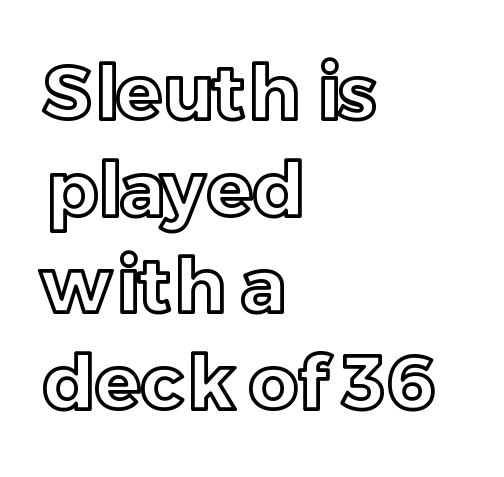
{"italic": "no", "width": "normal", "x_height": "medium", "monospaced": "no", "underline": "no", "align": "left", "line_spacing": "normal", "line_spacing_ratio": 1.27, "letter_spacing": "normal", "letter_spacing_em": 0.0, "glyph_px": 76}
